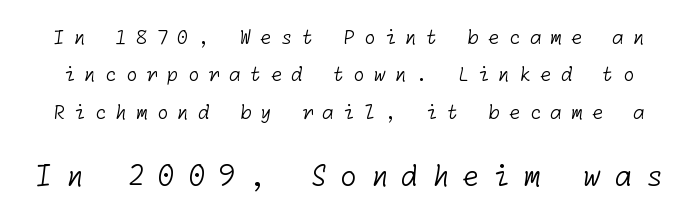
{"serif": "no", "bold": "no", "weight": "light", "width": "normal", "stroke_contrast": "low", "x_height": "medium", "underline": "no", "line_spacing": "loose", "line_spacing_ratio": 1.97, "letter_spacing": "wide", "letter_spacing_em": 0.47, "larger_block": "second", "size_ratio": 1.47, "glyph_px": 28}
